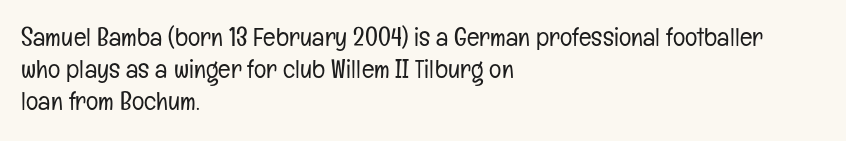
The image shows 26 px text type, upright; set left-aligned, line spacing 1.24x, normal letter spacing, not underlined.
